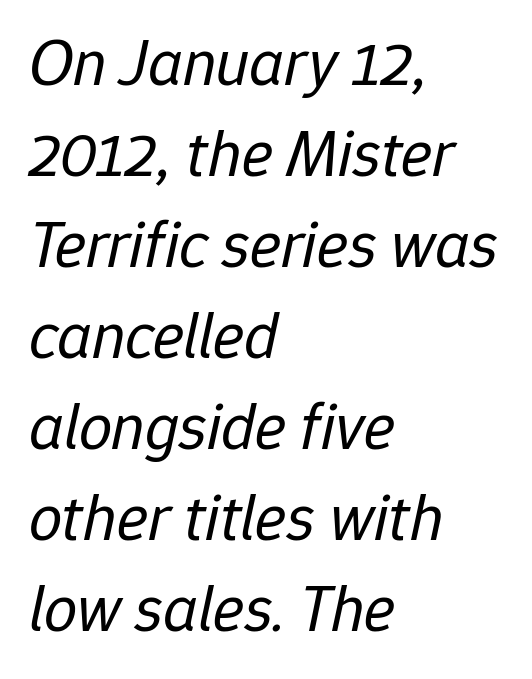
The letters are slanted; this is an italic face. This sample keeps an unexceptional amount of space between lines. The rendering anchors every line to the left-hand side. Compared with typical body copy, the letter spacing here is the same. Underlining? Definitely not there. Proportional: the letters do not fall into vertical columns.
